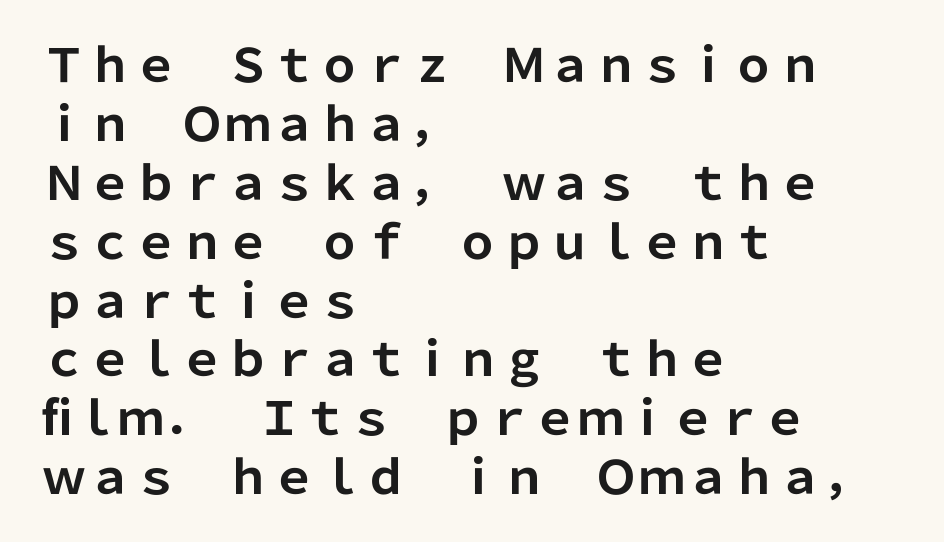
{"serif": "no", "italic": "no", "bold": "yes", "weight": "bold", "width": "normal", "stroke_contrast": "low", "x_height": "medium", "monospaced": "no", "underline": "no", "align": "left", "line_spacing": "normal", "line_spacing_ratio": 1.28, "letter_spacing": "normal", "letter_spacing_em": 0.0, "glyph_px": 46}
